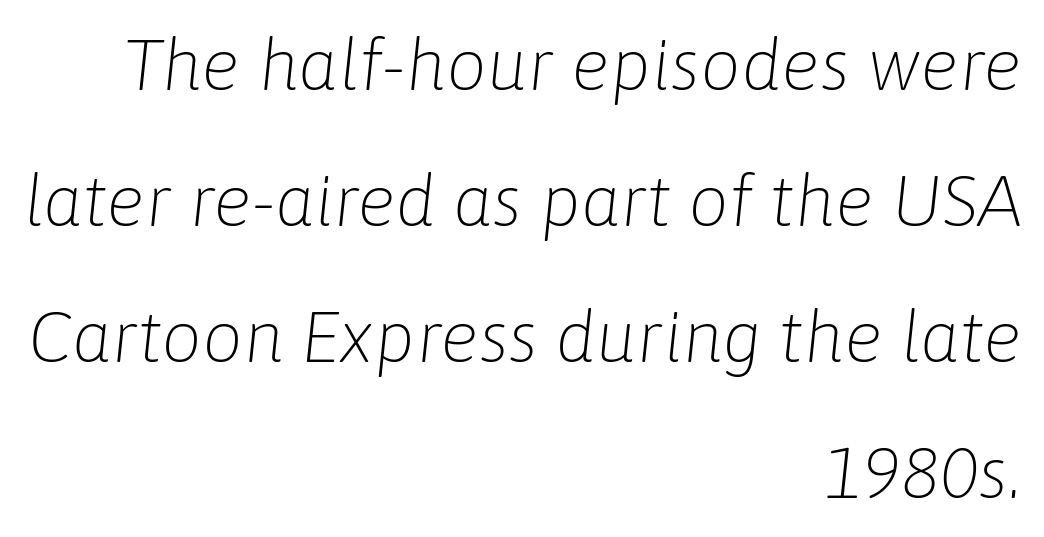
Each word holds together tightly as a unit, with standard inter-letter gaps. Anything drawn beneath the words? Only blank space. Reading down the block, your eye finds every line finishing at a fixed right position. The axis of the letterforms is tilted away from vertical. Do the characters align in a grid? No, the font is proportional. Weight: regular or lighter.
